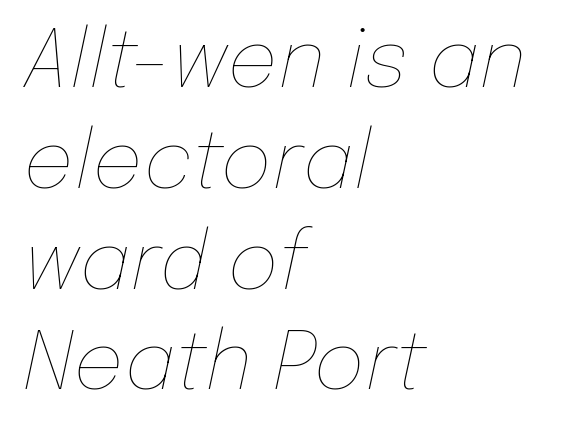
The line-height multiplier appears to be the usual default. Type without underlining. In terms of posture, this sample is oblique. This is not heavy type; no bold has been used. A classic flush-left, rag-right setting is used for this passage. The face used here is proportionally spaced, like ordinary book or web type.
